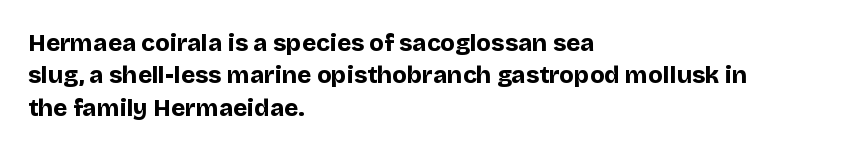
Whoever set this chose a conventional vertical rhythm. Emphasis by weight is at full strength: bold. The setting favours the left margin, as ordinary paragraphs usually do. Glance below the letters and you will spot only blank space. Rendered with straight, roman letterforms.
